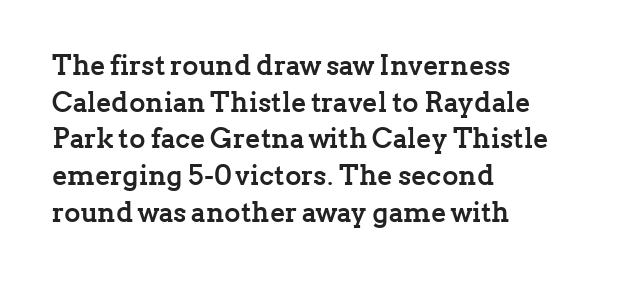
The image shows 28 px semibold serif type, upright; set left-aligned, normal line spacing (1.31x), normal letter spacing, not underlined; low stroke contrast and a medium x-height.
